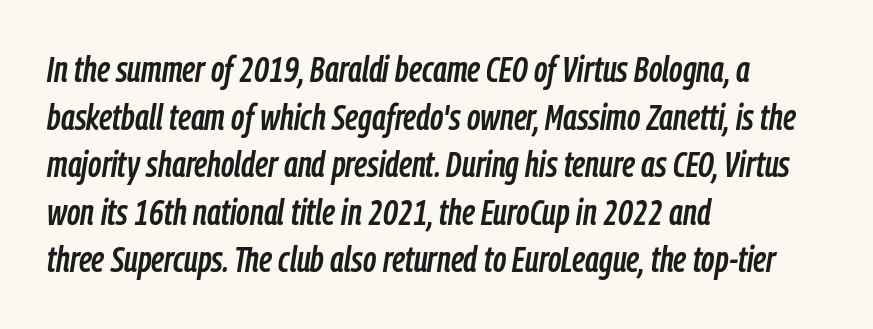
{"italic": "yes", "lean": "right", "slant_degrees": 9, "width": "condensed", "stroke_contrast": "low", "x_height": "medium", "monospaced": "no", "underline": "no", "align": "left", "line_spacing": "normal", "line_spacing_ratio": 1.32, "letter_spacing": "normal", "letter_spacing_em": 0.0, "glyph_px": 36}
